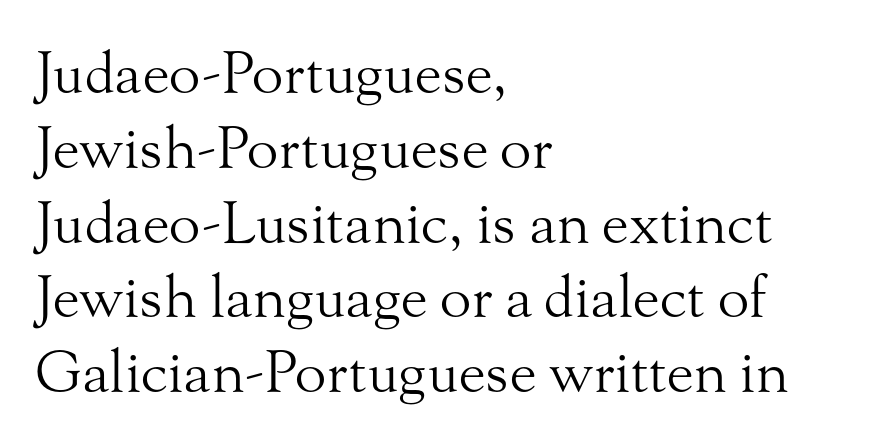
Q: Is the text bold? A: No.
Q: Is the text italic (slanted)? A: No, it is upright.
Q: Is the typeface a serif or a sans-serif typeface? A: Serif.
Q: Is the text underlined? A: No.
Q: How is the paragraph aligned? A: Left-aligned.
Q: Is the spacing between letters normal or unusually wide? A: Normal.
Q: Is the spacing between lines tight, normal or loose? A: Normal.
Q: Width (condensed, normal, or wide)? A: Normal.
Q: Stroke contrast? A: Medium.
Q: x-height? A: Small.
Q: Monospaced? A: No.
